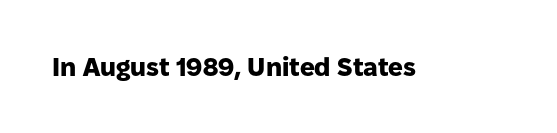
{"italic": "no", "bold": "yes", "underline": "no", "letter_spacing": "normal", "letter_spacing_em": 0.0, "glyph_px": 26}
